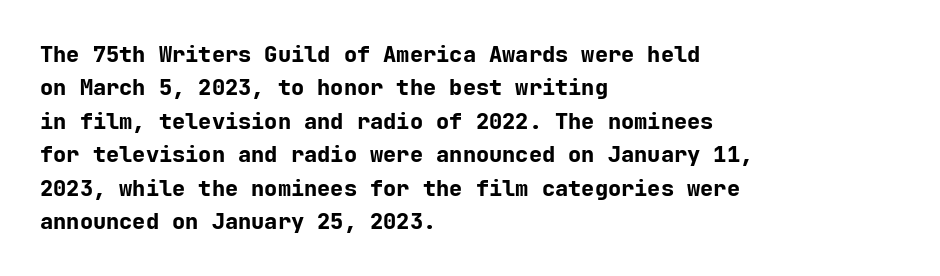
The strip under each line holds only bare page. Between one letter and the next there's only the usual sliver of space. Is there any slant? The stems are plumb. Plenty of ink on the page — the face is bold. Leading matches the norm, producing a regular column.
